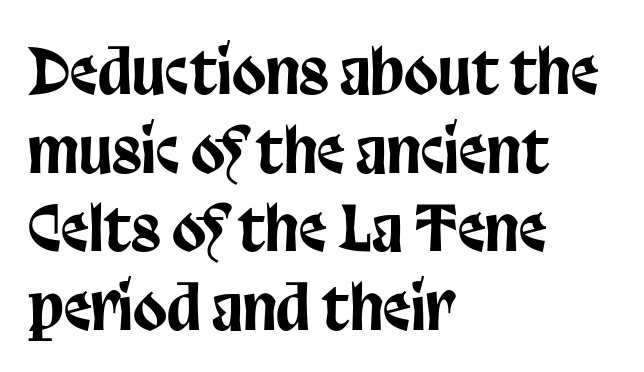
{"serif": "no", "italic": "no", "width": "condensed", "stroke_contrast": "low", "x_height": "large", "monospaced": "no", "underline": "no", "align": "left", "line_spacing": "normal", "line_spacing_ratio": 1.27, "letter_spacing": "normal", "letter_spacing_em": 0.0, "glyph_px": 62}
